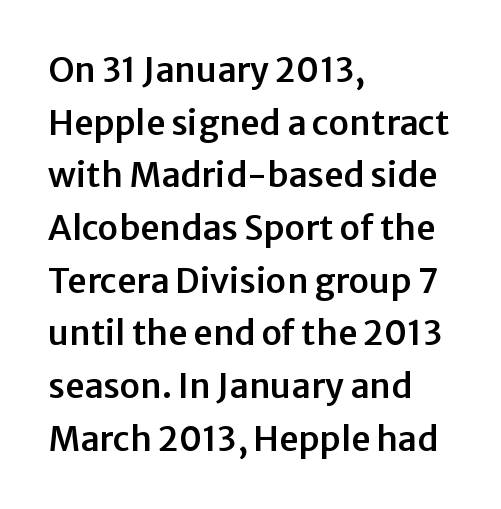
{"serif": "no", "italic": "no", "width": "normal", "stroke_contrast": "low", "x_height": "medium", "monospaced": "no", "underline": "no", "align": "left", "line_spacing": "normal", "line_spacing_ratio": 1.55, "letter_spacing": "normal", "letter_spacing_em": 0.0, "glyph_px": 34}
